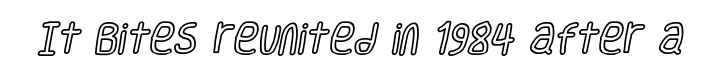
The image shows 34 px condensed type; set normal letter spacing, not underlined; a large x-height.
